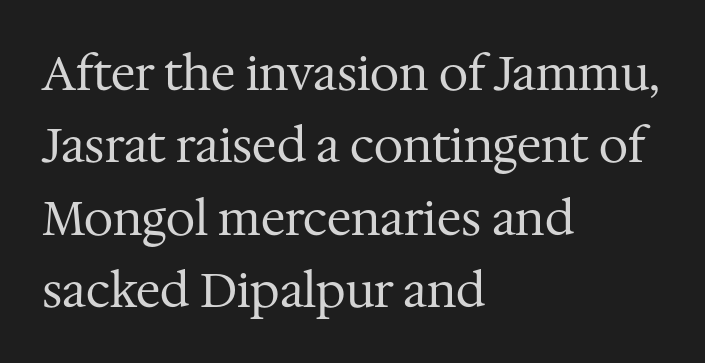
Does the copy run flush right? No — it runs flush left. The letters carry serifs — small finishing strokes at the ends of their stems. No letter is thick-stroked: the sample isn't bold. Tall strokes in this sample are plumb rather than angled.
